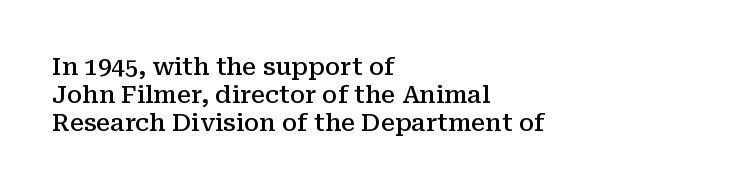
Q: Is the text bold? A: Semi-bold.
Q: Is the text italic (slanted)? A: No, it is upright.
Q: Is the text underlined? A: No.
Q: How is the paragraph aligned? A: Left-aligned.
Q: Is the spacing between letters normal or unusually wide? A: Normal.
